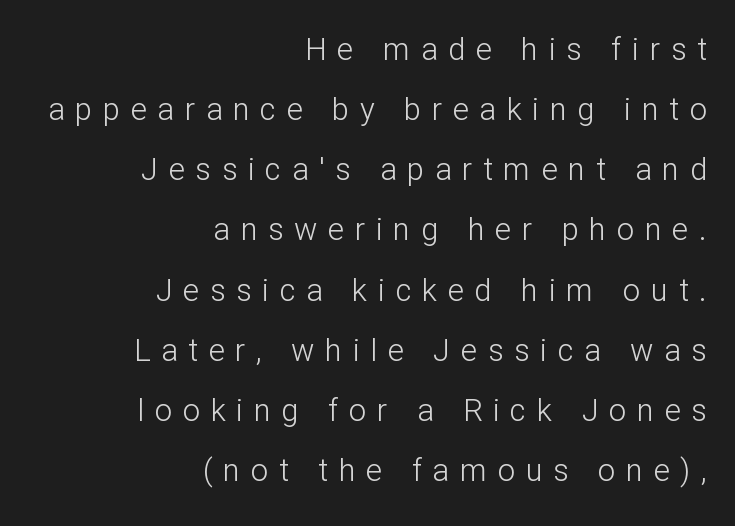
Unlike italic type, these characters show no tilt at all. The leading is generous, giving the passage an open texture. The ragged edge is on the left, which tells us the setting is flush right. Decoration check: the copy has no underline.
